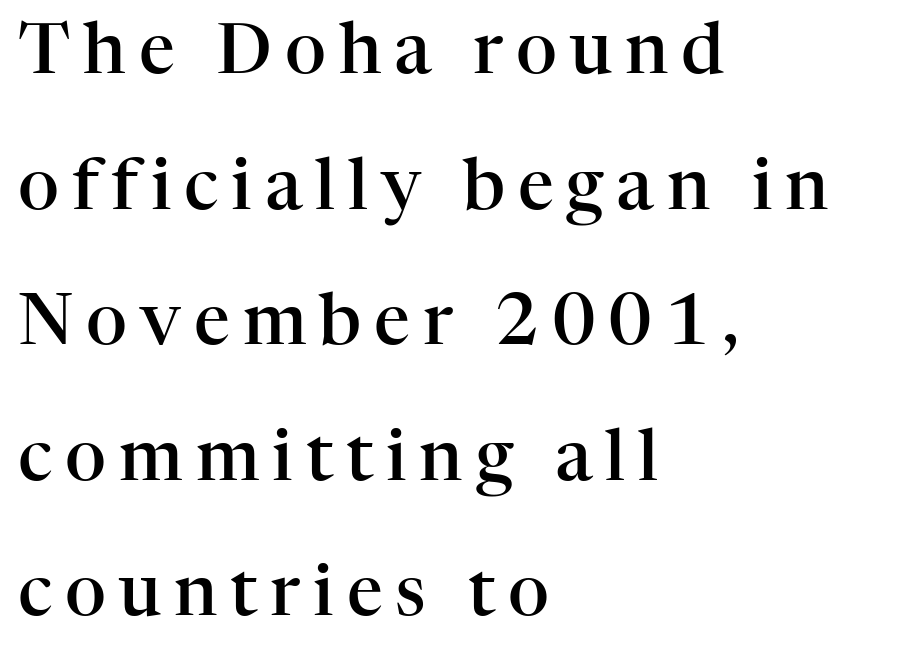
This sample is left-justified, so line endings fall wherever the words run out. What's the leading like? Stretched, with rows far apart. Examine the stroke ends and you'll spot serifs. Nobody drew a line under any word here.
